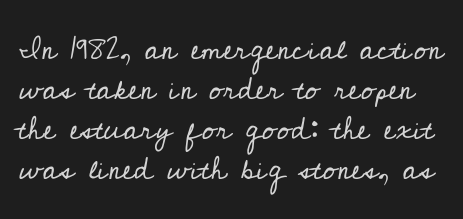
The image shows 32 px regular-weight serif type; set normal line spacing (1.25x), normal letter spacing, not underlined; low stroke contrast and a small x-height.
